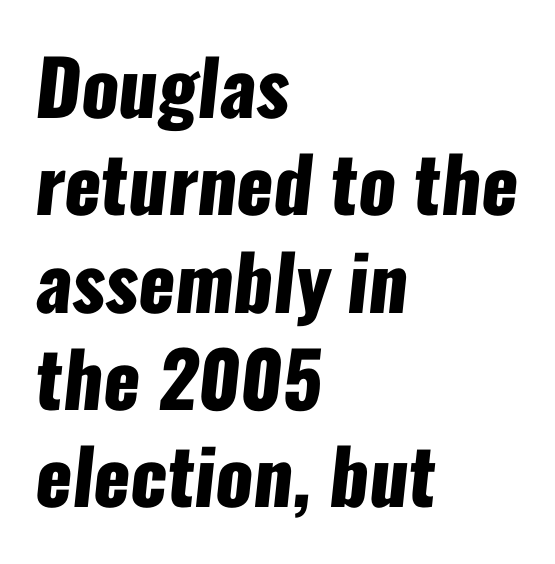
Alignment: flush left. Character widths vary here, with narrow letters taking less room than wide ones. Evenly set lines give the paragraph a standard silhouette. The space beneath each line is pristine and unruled.
